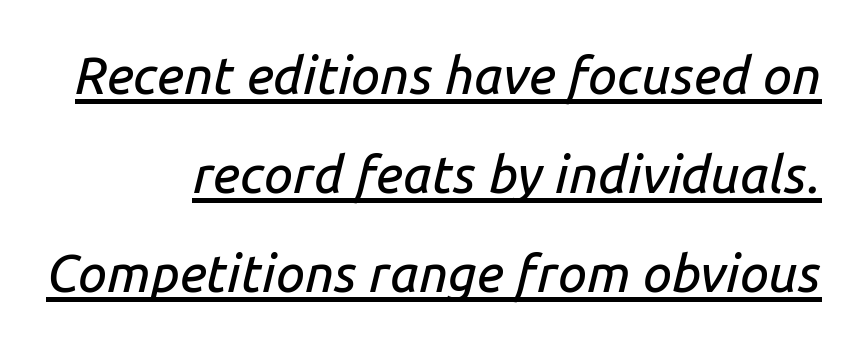
Q: Is the text italic (slanted)? A: Yes, it leans right by about 14 degrees.
Q: Is the text underlined? A: Yes.
Q: How is the paragraph aligned? A: Right-aligned.
Q: Is the spacing between letters normal or unusually wide? A: Normal.
Q: Is the spacing between lines tight, normal or loose? A: Loose.
Q: Width (condensed, normal, or wide)? A: Normal.
Q: Stroke contrast? A: Low.
Q: x-height? A: Medium.
Q: Monospaced? A: No.
